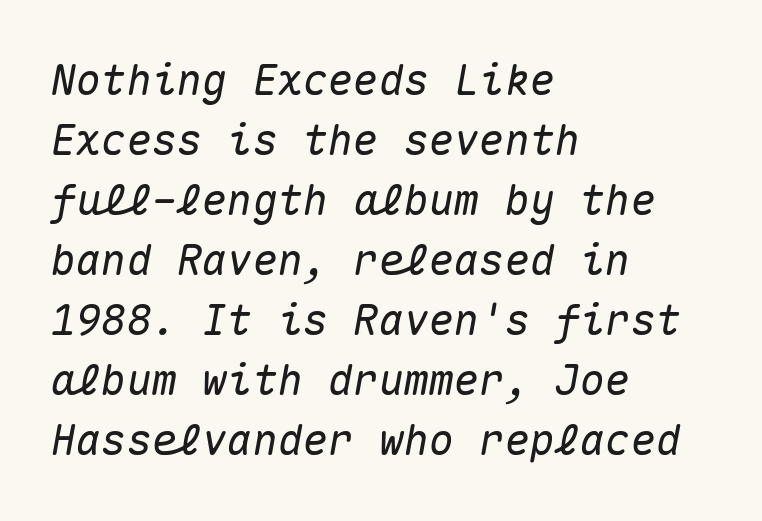
Q: Is the text italic (slanted)? A: Yes, it leans right by about 10 degrees.
Q: Is the text underlined? A: No.
Q: How is the paragraph aligned? A: Left-aligned.
Q: Is the spacing between letters normal or unusually wide? A: Normal.
Q: Is the spacing between lines tight, normal or loose? A: Normal.
Q: Width (condensed, normal, or wide)? A: Normal.
Q: Stroke contrast? A: Medium.
Q: x-height? A: Medium.
Q: Monospaced? A: Yes.
